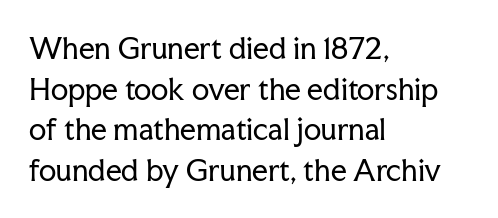
Q: Is the text bold? A: No.
Q: Is the text italic (slanted)? A: No, it is upright.
Q: Is the typeface a serif or a sans-serif typeface? A: Serif.
Q: Is the text underlined? A: No.
Q: How is the paragraph aligned? A: Left-aligned.
Q: Is the spacing between letters normal or unusually wide? A: Normal.
Q: Is the spacing between lines tight, normal or loose? A: Normal.
Q: Width (condensed, normal, or wide)? A: Normal.
Q: Stroke contrast? A: Low.
Q: x-height? A: Medium.
Q: Monospaced? A: No.
